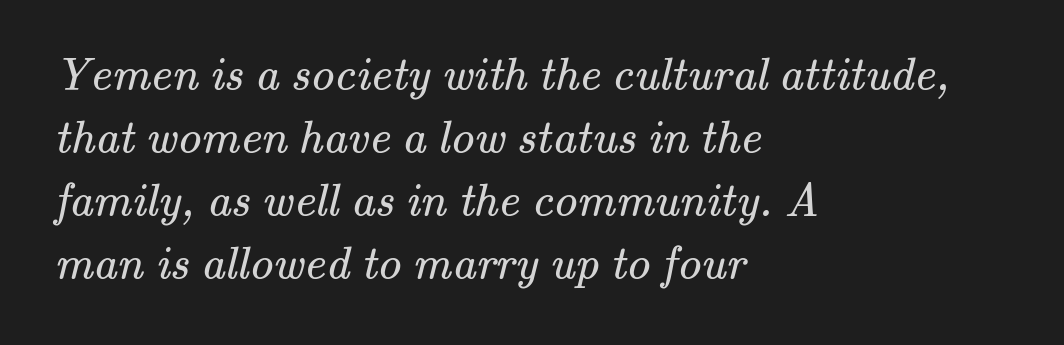
The image shows 47 px regular-weight serif type; set left-aligned, normal line spacing (1.34x), normal letter spacing, not underlined; medium stroke contrast and a small x-height.
